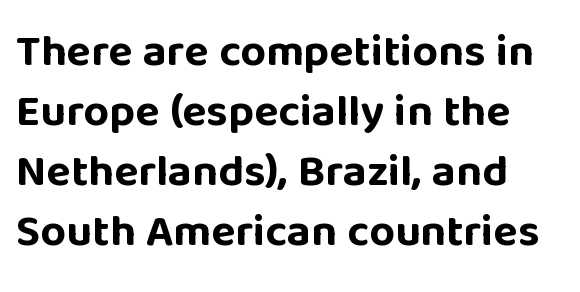
Q: Is the text bold? A: Yes.
Q: Is the text italic (slanted)? A: No, it is upright.
Q: Is the typeface a serif or a sans-serif typeface? A: Sans-serif.
Q: Is the text underlined? A: No.
Q: How is the paragraph aligned? A: Left-aligned.
Q: Is the spacing between letters normal or unusually wide? A: Normal.
Q: Is the spacing between lines tight, normal or loose? A: Normal.
Q: Width (condensed, normal, or wide)? A: Normal.
Q: Stroke contrast? A: Low.
Q: x-height? A: Large.
Q: Monospaced? A: No.
